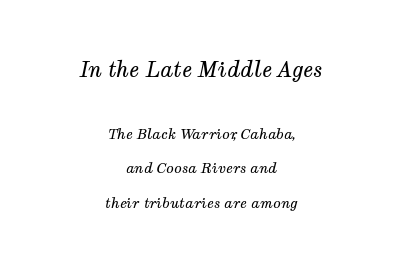
Nothing unusual about the tracking: characters are spaced as the font intends. The typesetting does not lean heavy: it is not bold. Is the type slanted? Yes — the strokes lean at a clear angle. The passage shown begins with its larger block and ends with its smaller one.
